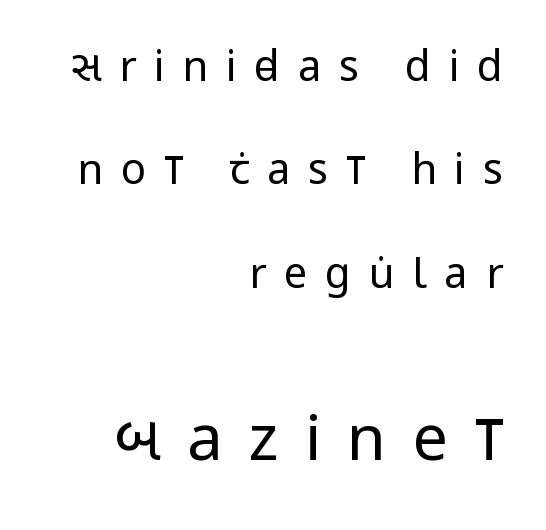
Q: Is the text bold? A: No.
Q: Is the text italic (slanted)? A: No, it is upright.
Q: Is the typeface a serif or a sans-serif typeface? A: Sans-serif.
Q: Is the text underlined? A: No.
Q: How is the paragraph aligned? A: Right-aligned.
Q: Is the spacing between letters normal or unusually wide? A: Unusually wide.
Q: Is the spacing between lines tight, normal or loose? A: Loose.
Q: Which block of text is set in a larger size, the first (top) or the second (bottom)? A: The second (bottom) one.
Q: Width (condensed, normal, or wide)? A: Condensed.
Q: Stroke contrast? A: Low.
Q: x-height? A: Large.
Q: Monospaced? A: No.
